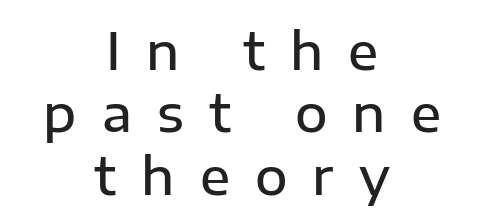
The image shows 50 px semibold sans-serif type, upright; set centered, normal line spacing (1.25x), unusually wide letter spacing (+0.5 em), not underlined; low stroke contrast and a medium x-height.
